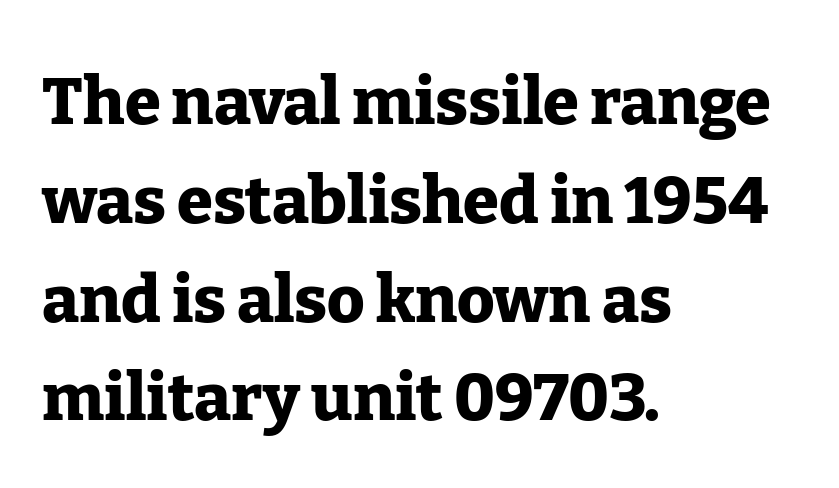
Q: Is the text bold? A: Yes.
Q: Is the text italic (slanted)? A: No, it is upright.
Q: Is the typeface a serif or a sans-serif typeface? A: Serif.
Q: Is the text underlined? A: No.
Q: How is the paragraph aligned? A: Left-aligned.
Q: Is the spacing between letters normal or unusually wide? A: Normal.
Q: Is the spacing between lines tight, normal or loose? A: Normal.
Q: Width (condensed, normal, or wide)? A: Normal.
Q: Stroke contrast? A: Low.
Q: x-height? A: Medium.
Q: Monospaced? A: No.
